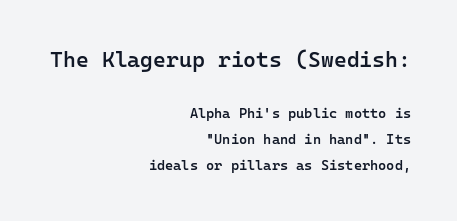
The image shows 22 px text type, upright; set right-aligned, line spacing 1.87x, normal letter spacing, not underlined; the first (top) block is 1.57x larger.
